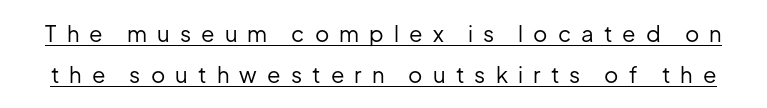
Does a line run under the words? Yes, clearly. Students, note that the glyphs here are deliberately spaced far apart. Rendered with straight, roman letterforms. The strokes carry an ordinary text weight at most.
